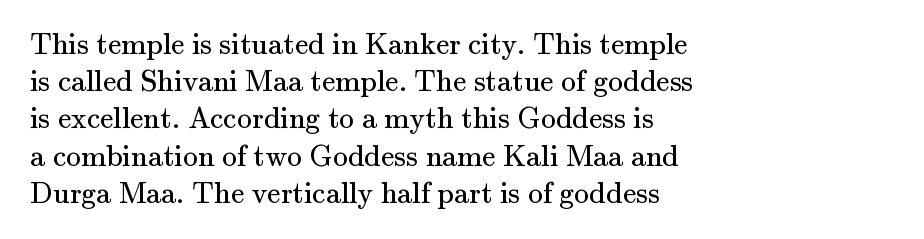
Q: Is the text bold? A: No.
Q: Is the text italic (slanted)? A: No, it is upright.
Q: Is the typeface a serif or a sans-serif typeface? A: Serif.
Q: Is the text underlined? A: No.
Q: How is the paragraph aligned? A: Left-aligned.
Q: Is the spacing between letters normal or unusually wide? A: Normal.
Q: Width (condensed, normal, or wide)? A: Normal.
Q: Stroke contrast? A: Medium.
Q: x-height? A: Small.
Q: Monospaced? A: No.
